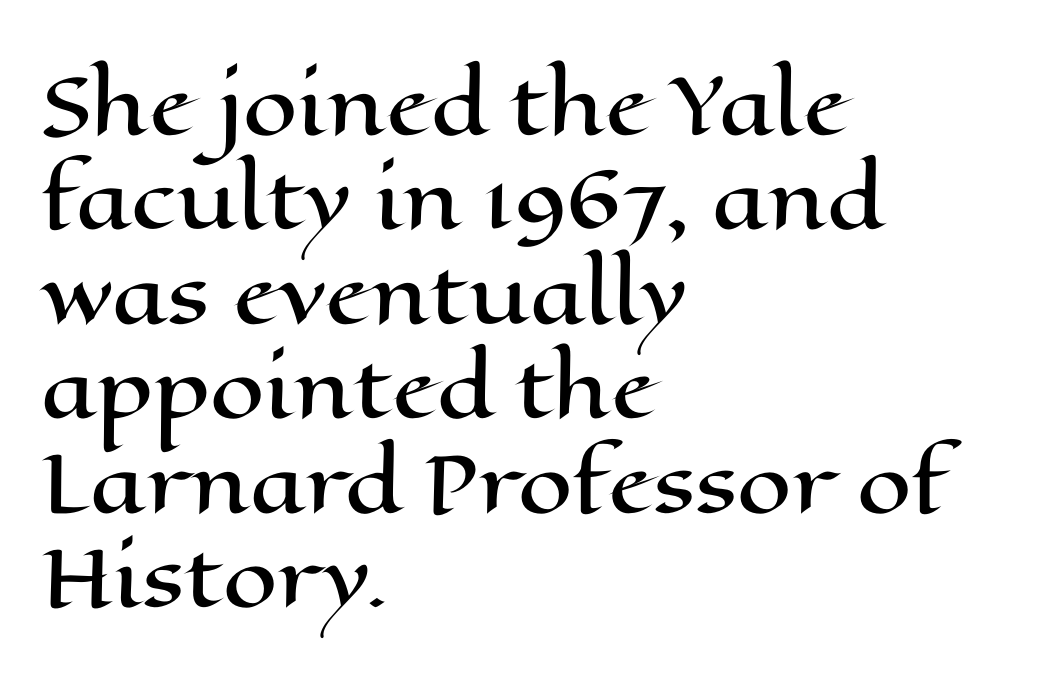
{"italic": "no", "width": "wide", "stroke_contrast": "high", "x_height": "medium", "monospaced": "no", "underline": "no", "align": "left", "line_spacing_ratio": 1.21, "letter_spacing": "normal", "letter_spacing_em": 0.0, "glyph_px": 78}
